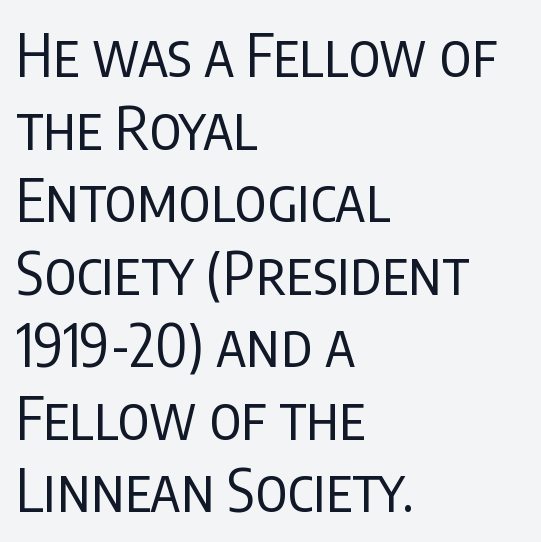
The image shows 59 px regular-weight, condensed sans-serif type, upright; set left-aligned, line spacing 1.23x, normal letter spacing, not underlined; low stroke contrast and a large x-height.
